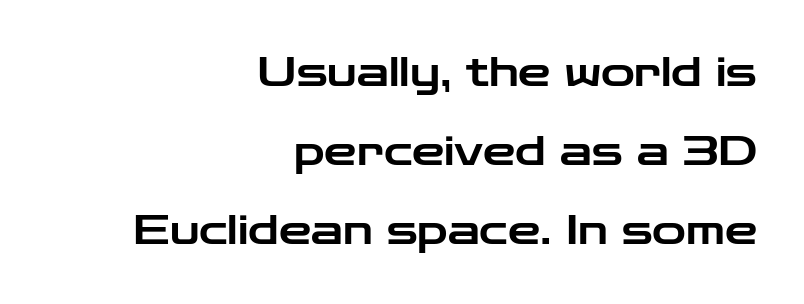
Here the glyphs are tracked normally, forming tight word shapes. Nothing sits at the stroke ends, so this counts as sans-serif. The zone under the glyphs is completely vacant. Vertical strokes here are truly vertical. Varying glyph widths throughout — classic text-font behaviour. Horizontal bands of white between lines are thick stripes.
